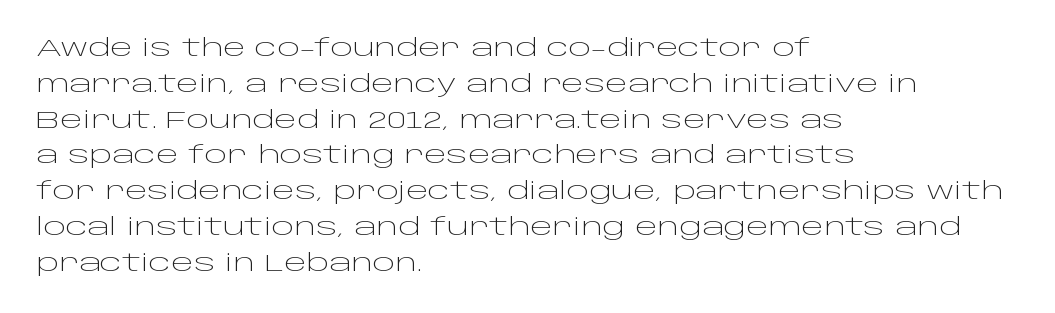
Q: Is the text bold? A: No.
Q: Is the text italic (slanted)? A: No, it is upright.
Q: Is the text underlined? A: No.
Q: How is the paragraph aligned? A: Left-aligned.
Q: Is the spacing between letters normal or unusually wide? A: Normal.
Q: Is the spacing between lines tight, normal or loose? A: Normal.
